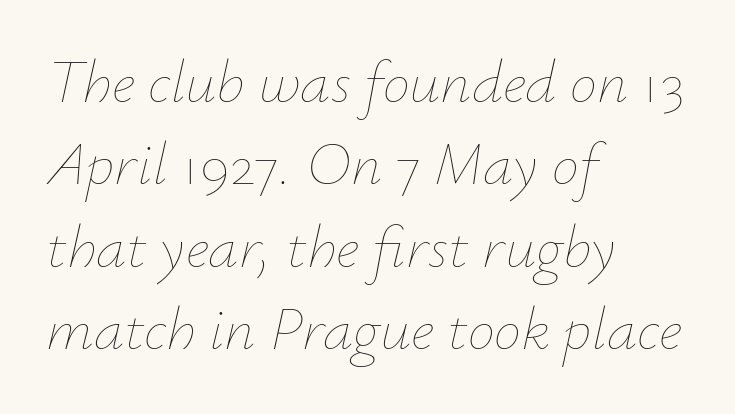
The image shows 61 px thin type, italic (leaning right); set left-aligned, normal line spacing (1.35x), normal letter spacing, not underlined; low stroke contrast and a small x-height.
